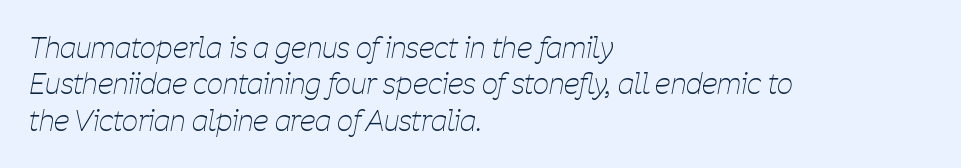
{"italic": "yes", "lean": "right", "slant_degrees": 11, "bold": "no", "weight": "thin", "width": "condensed", "stroke_contrast": "low", "x_height": "medium", "monospaced": "no", "underline": "no", "align": "left", "line_spacing": "normal", "line_spacing_ratio": 1.3, "letter_spacing": "normal", "letter_spacing_em": 0.0, "glyph_px": 28}
